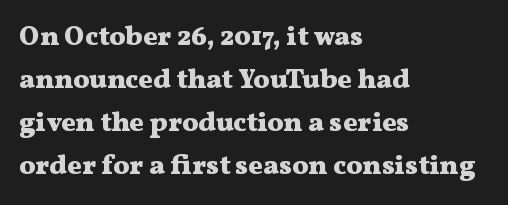
{"italic": "no", "bold": "yes", "underline": "no", "align": "left", "line_spacing": "normal", "line_spacing_ratio": 1.59, "letter_spacing": "normal", "letter_spacing_em": 0.0, "glyph_px": 27}
